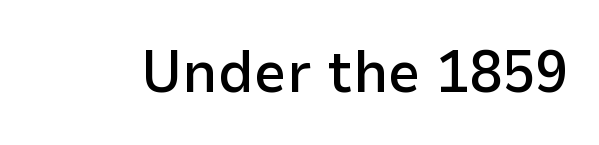
The image shows 59 px semibold sans-serif type, upright; set normal letter spacing, not underlined; low stroke contrast and a medium x-height.
